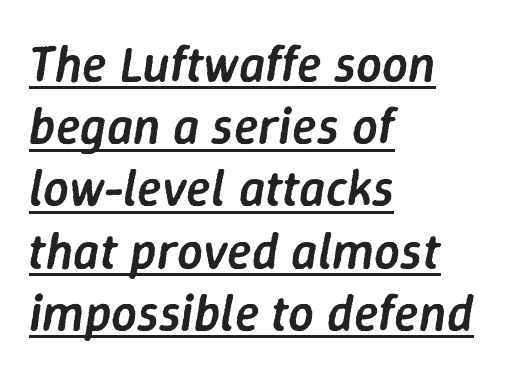
Q: Is the text bold? A: Semi-bold.
Q: Is the text italic (slanted)? A: Yes, it leans right by about 9 degrees.
Q: Is the text underlined? A: Yes.
Q: How is the paragraph aligned? A: Left-aligned.
Q: Is the spacing between letters normal or unusually wide? A: Normal.
Q: Width (condensed, normal, or wide)? A: Normal.
Q: Stroke contrast? A: Low.
Q: x-height? A: Medium.
Q: Monospaced? A: No.
